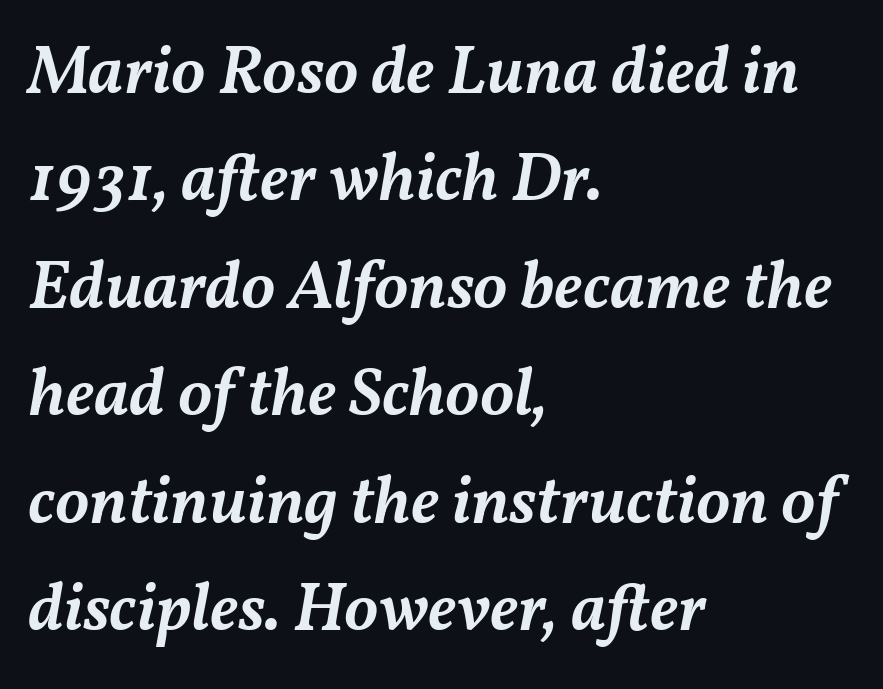
Q: Is the text bold? A: Semi-bold.
Q: Is the text italic (slanted)? A: Yes, it leans right by about 11 degrees.
Q: Is the text underlined? A: No.
Q: How is the paragraph aligned? A: Left-aligned.
Q: Is the spacing between letters normal or unusually wide? A: Normal.
Q: Is the spacing between lines tight, normal or loose? A: Normal.
Q: Width (condensed, normal, or wide)? A: Normal.
Q: Stroke contrast? A: Medium.
Q: x-height? A: Medium.
Q: Monospaced? A: No.
